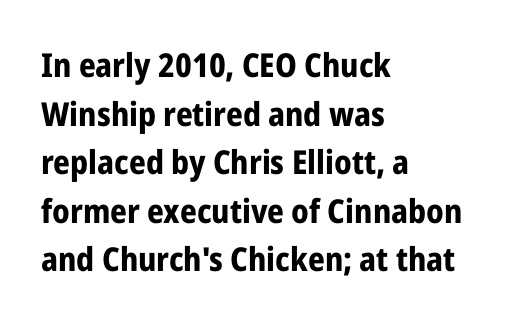
The image shows 33 px bold, condensed sans-serif type, upright; set left-aligned, normal line spacing (1.47x), normal letter spacing, not underlined; low stroke contrast and a medium x-height.
